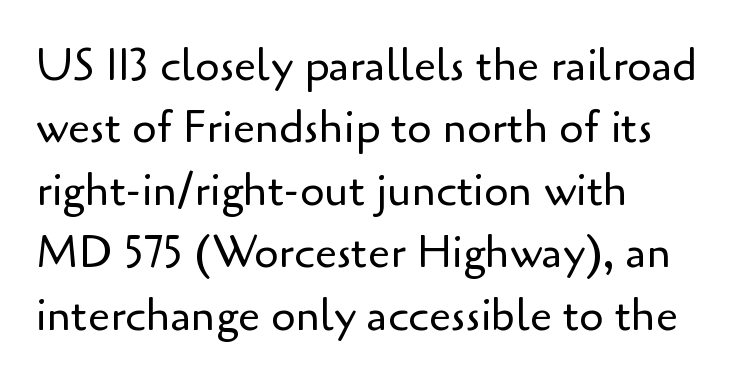
The image shows 44 px regular-weight sans-serif type, upright; set left-aligned, normal line spacing (1.42x), normal letter spacing, not underlined; low stroke contrast and a small x-height.
